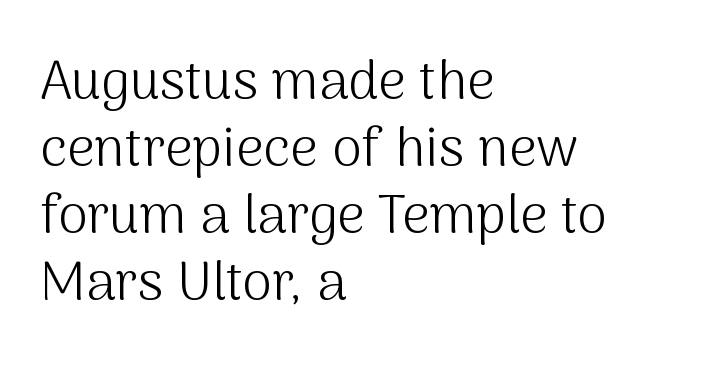
The image shows 54 px light sans-serif type, upright; set left-aligned, line spacing 1.24x, normal letter spacing, not underlined; medium stroke contrast and a medium x-height.
